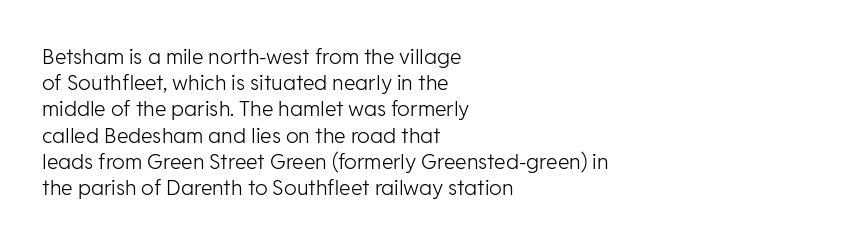
Does extra space separate the letters? No, they use regular spacing. Layout note: lines flush left. The area under the type is left untouched. This reads as an unemphasized weight, regular at the heaviest. This is roman type, the default non-slanted kind. Vertical spacing — default.
